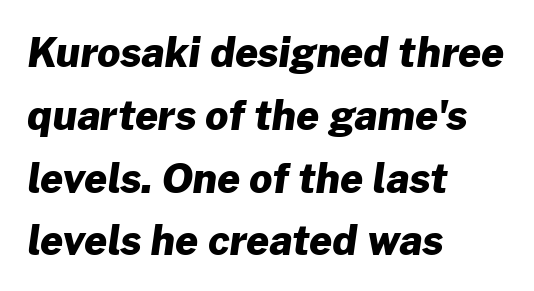
The image shows 40 px heavy sans-serif type; set left-aligned, normal line spacing (1.57x), normal letter spacing, not underlined; low stroke contrast and a medium x-height.
